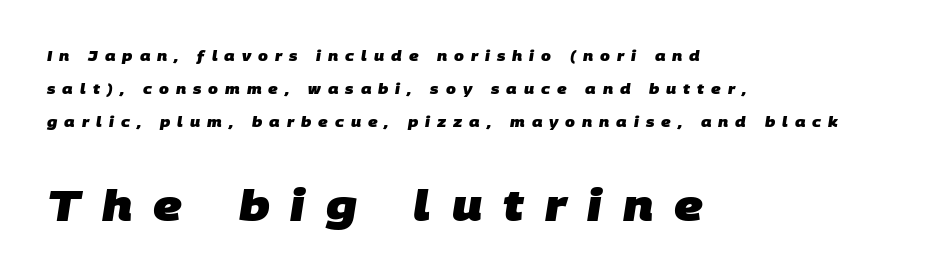
Q: Is the text bold? A: Yes.
Q: Is the typeface a serif or a sans-serif typeface? A: Sans-serif.
Q: Is the text underlined? A: No.
Q: How is the paragraph aligned? A: Left-aligned.
Q: Is the spacing between letters normal or unusually wide? A: Unusually wide.
Q: Is the spacing between lines tight, normal or loose? A: Loose.
Q: Which block of text is set in a larger size, the first (top) or the second (bottom)? A: The second (bottom) one.
Q: Width (condensed, normal, or wide)? A: Normal.
Q: Stroke contrast? A: Low.
Q: x-height? A: Large.
Q: Monospaced? A: No.
